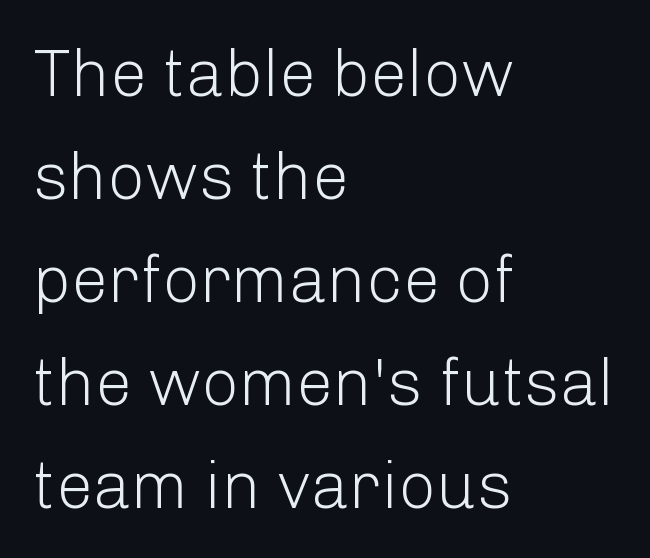
A roman cut, with each character standing at attention. Inter-character spacing is left at the font's built-in metrics. Type style note: lacks serifs. This block has exactly the height ordinary leading produces.
